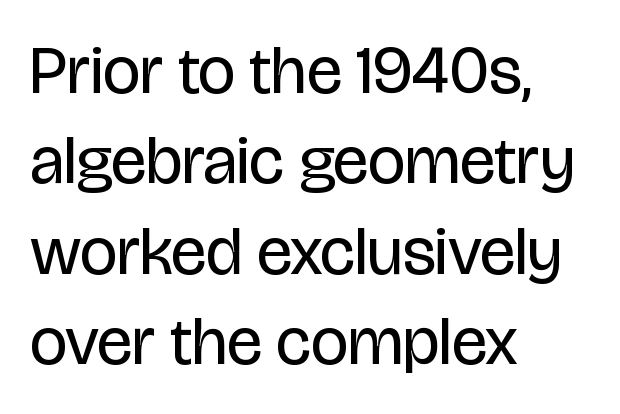
Q: Is the text bold? A: No.
Q: Is the text italic (slanted)? A: No, it is upright.
Q: Is the typeface a serif or a sans-serif typeface? A: Sans-serif.
Q: Is the text underlined? A: No.
Q: How is the paragraph aligned? A: Left-aligned.
Q: Is the spacing between letters normal or unusually wide? A: Normal.
Q: Is the spacing between lines tight, normal or loose? A: Normal.
Q: Width (condensed, normal, or wide)? A: Condensed.
Q: Stroke contrast? A: Low.
Q: x-height? A: Large.
Q: Monospaced? A: No.
